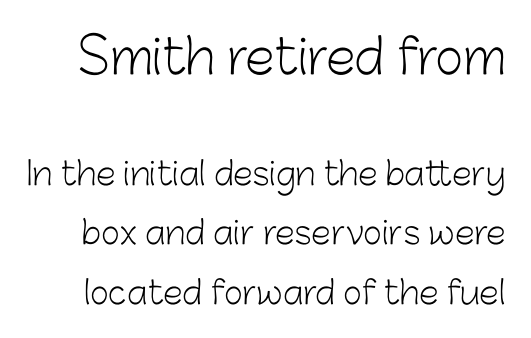
The image shows 48 px light sans-serif type, upright; set line spacing 1.85x, normal letter spacing, not underlined; the first (top) block is 1.5x larger; low stroke contrast and a medium x-height.
